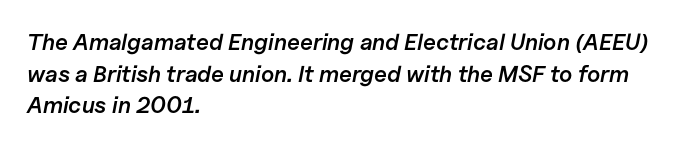
Q: Is the text bold? A: Semi-bold.
Q: Is the text italic (slanted)? A: Yes, it leans right by about 11 degrees.
Q: Is the text underlined? A: No.
Q: How is the paragraph aligned? A: Left-aligned.
Q: Is the spacing between letters normal or unusually wide? A: Normal.
Q: Is the spacing between lines tight, normal or loose? A: Normal.
